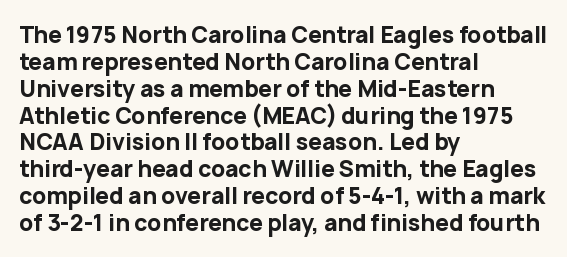
Q: Is the text bold? A: Yes.
Q: Is the text italic (slanted)? A: No, it is upright.
Q: Is the text underlined? A: No.
Q: How is the paragraph aligned? A: Left-aligned.
Q: Is the spacing between letters normal or unusually wide? A: Normal.
